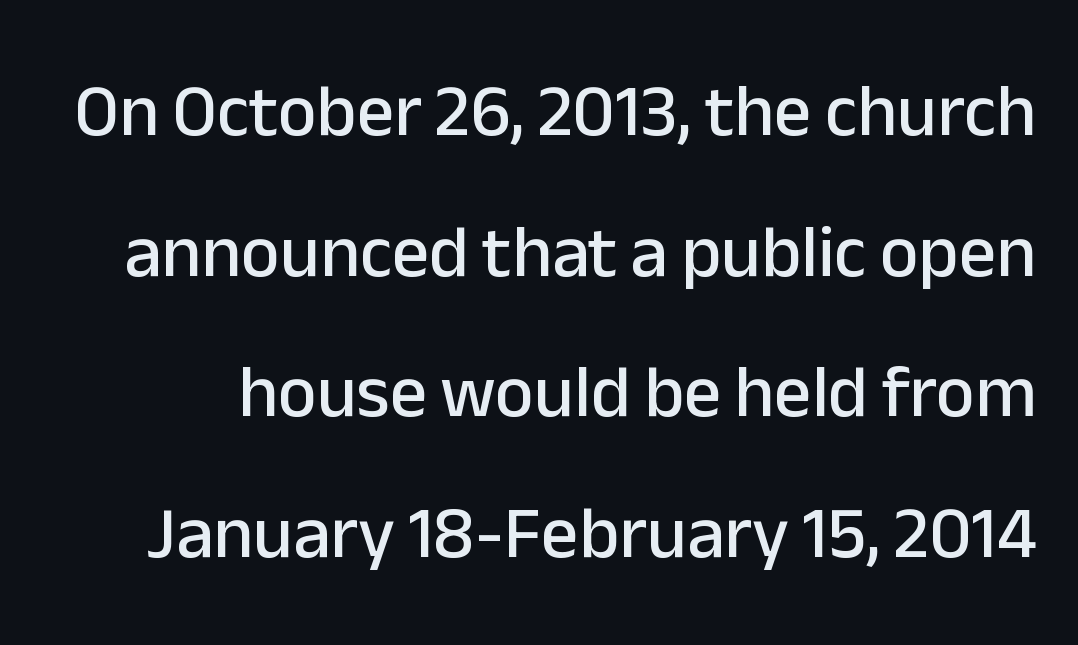
Note the varied advance widths — an 'i' is clearly narrower than an 'm'. Honestly, the letter spacing is just normal — you wouldn't notice it. The font's upright variant was chosen for this text. Has an underline been added? It has not. This sample uses a sans-serif face. Does the leading feel generous? Absolutely, it's lavish.
